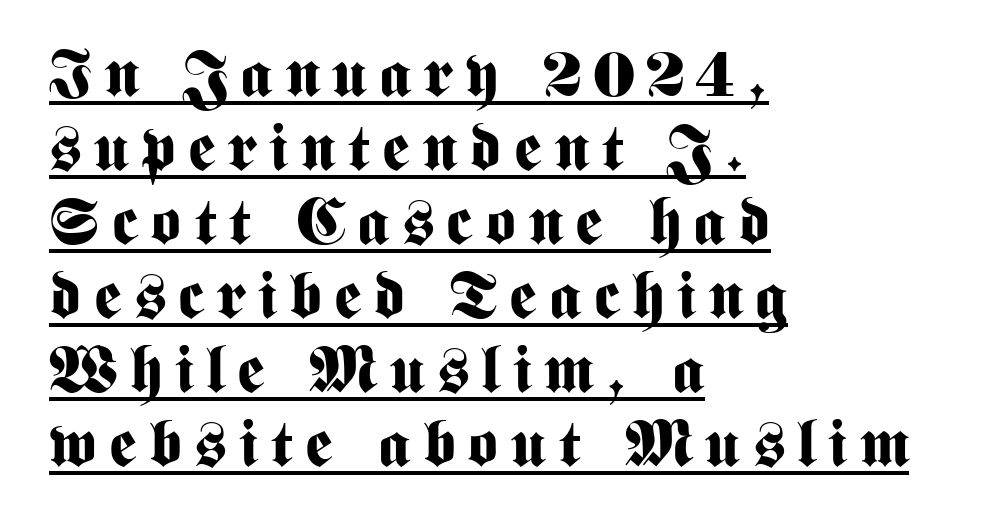
The image shows 65 px bold, condensed sans-serif type, upright; set left-aligned, tight line spacing (1.14x), underlined; medium stroke contrast and a medium x-height.
